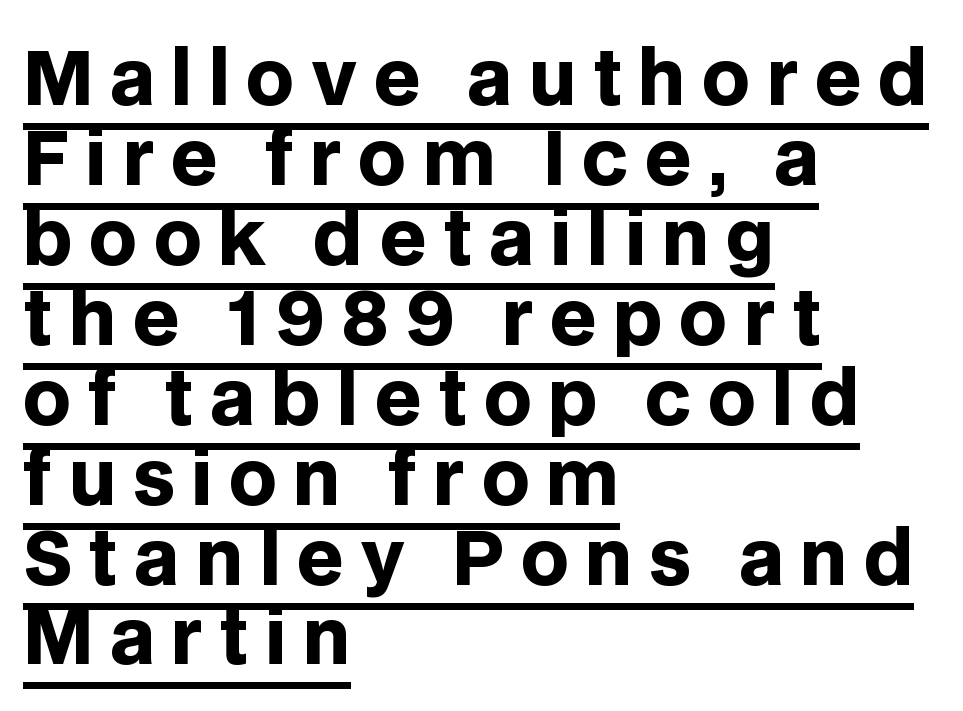
Q: Is the text bold? A: Yes.
Q: Is the text italic (slanted)? A: No, it is upright.
Q: Is the typeface a serif or a sans-serif typeface? A: Sans-serif.
Q: Is the text underlined? A: Yes.
Q: How is the paragraph aligned? A: Left-aligned.
Q: Is the spacing between letters normal or unusually wide? A: Unusually wide.
Q: Is the spacing between lines tight, normal or loose? A: Tight.
Q: Width (condensed, normal, or wide)? A: Normal.
Q: Stroke contrast? A: Low.
Q: x-height? A: Large.
Q: Monospaced? A: No.
